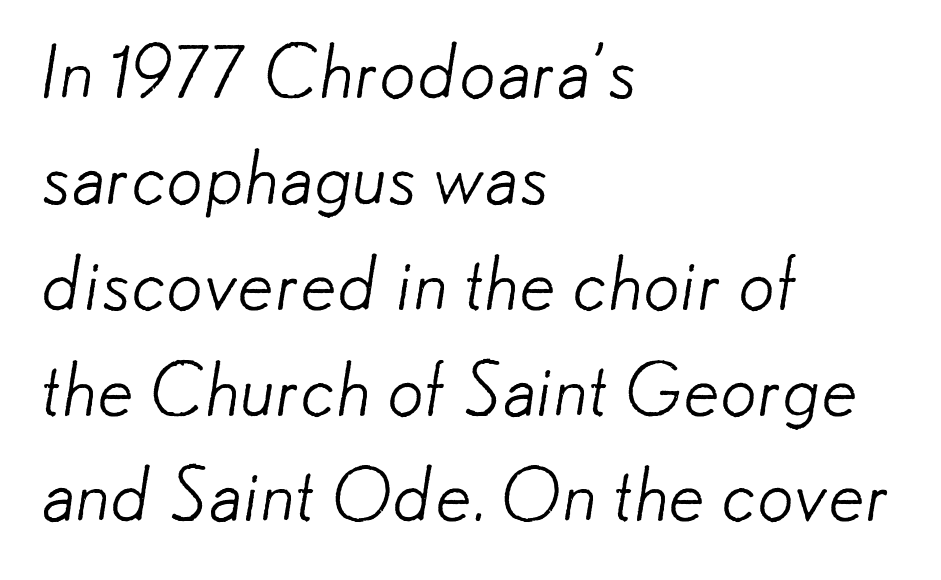
{"serif": "no", "bold": "no", "weight": "light", "width": "normal", "stroke_contrast": "low", "x_height": "small", "monospaced": "no", "underline": "no", "align": "left", "line_spacing": "normal", "line_spacing_ratio": 1.45, "letter_spacing": "normal", "letter_spacing_em": 0.0, "glyph_px": 73}
